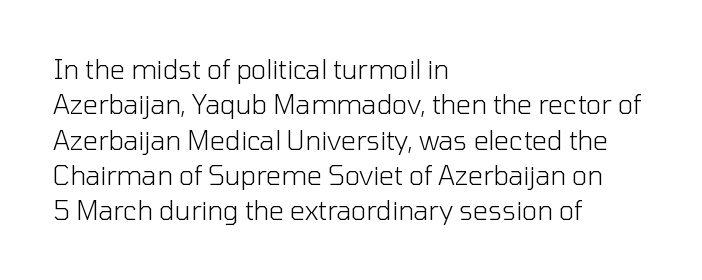
Vertically, the passage feels balanced, rows spaced as you'd expect. No italicization has been applied; the sample stays upright. A bare baseline throughout the passage. Think standard paragraph weight, or any step lighter than that.
